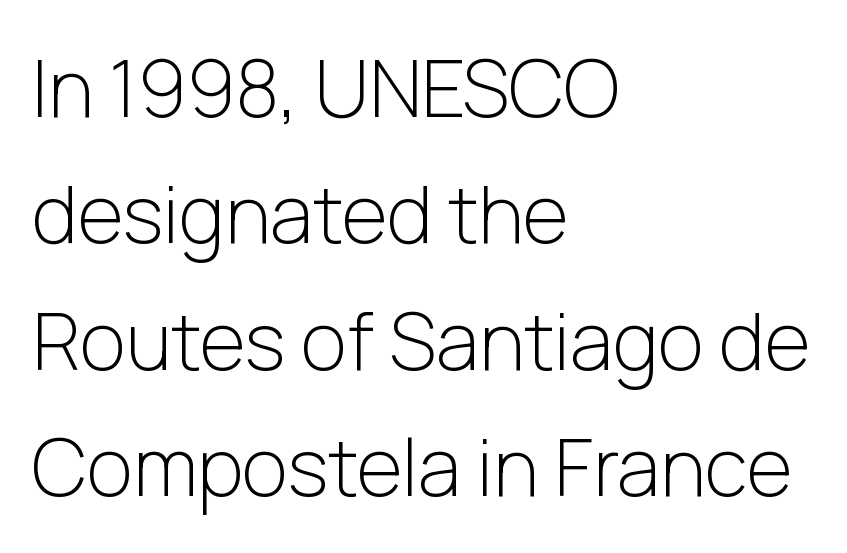
The image shows 79 px light sans-serif type, upright; set left-aligned, normal line spacing (1.6x), normal letter spacing, not underlined; low stroke contrast and a medium x-height.
